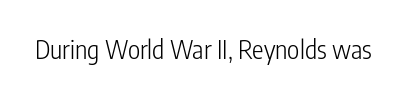
{"italic": "no", "bold": "no", "underline": "no", "letter_spacing": "normal", "letter_spacing_em": 0.0, "glyph_px": 26}
